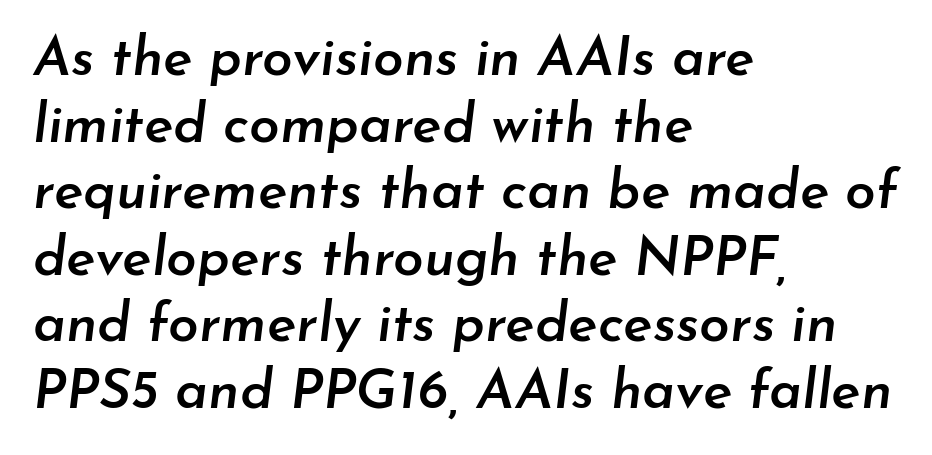
{"italic": "yes", "lean": "right", "slant_degrees": 7, "bold": "semi", "weight": "semibold", "width": "normal", "stroke_contrast": "low", "x_height": "small", "monospaced": "no", "underline": "no", "align": "left", "line_spacing_ratio": 1.21, "letter_spacing": "normal", "letter_spacing_em": 0.0, "glyph_px": 55}
